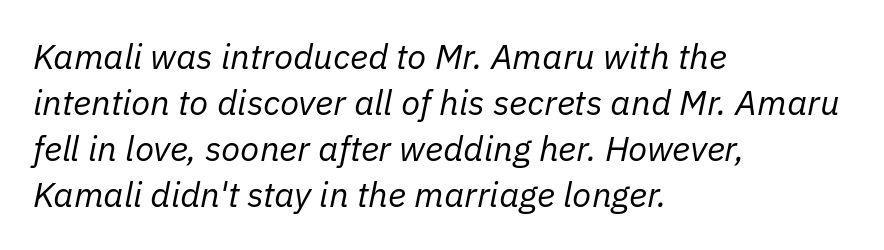
The image shows 35 px regular-weight type, italic (leaning right); set left-aligned, normal line spacing (1.31x), normal letter spacing, not underlined; low stroke contrast and a medium x-height.
